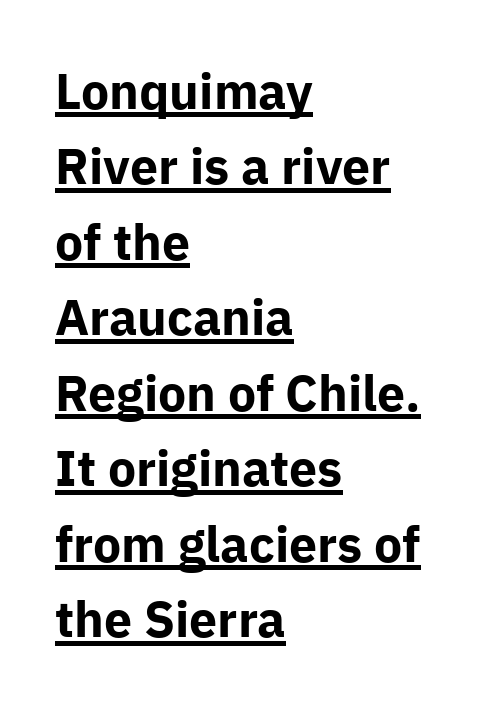
It's the straight-up-and-down kind of type. These words are printed bold, with thick strokes throughout. Observe the absence of serifs on each vertical stroke in this sample. All the whitespace from short lines collects on the right.
